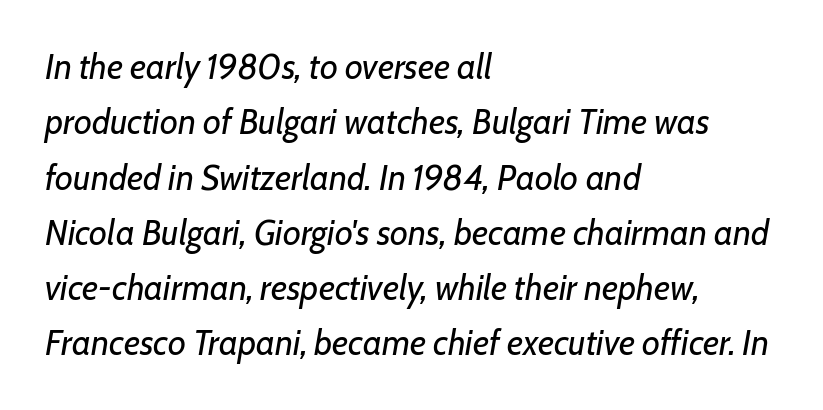
The image shows 35 px regular-weight type, italic (leaning right); set left-aligned, normal line spacing (1.58x), normal letter spacing, not underlined; low stroke contrast and a medium x-height.
